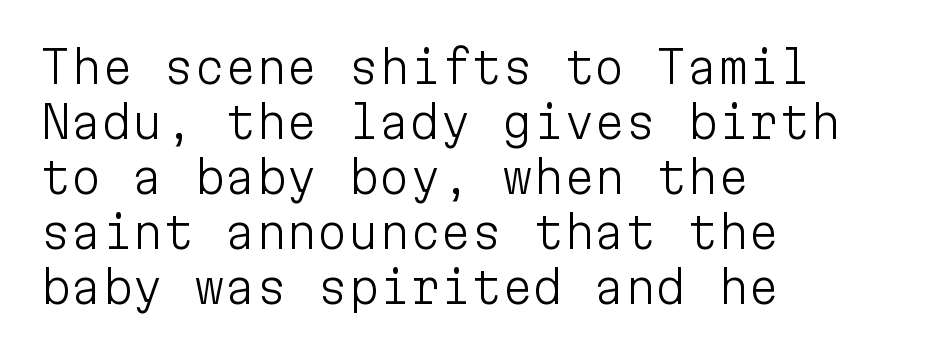
The image shows 44 px light sans-serif type, upright, monospaced; set left-aligned, normal line spacing (1.25x), normal letter spacing, not underlined; low stroke contrast and a medium x-height.
